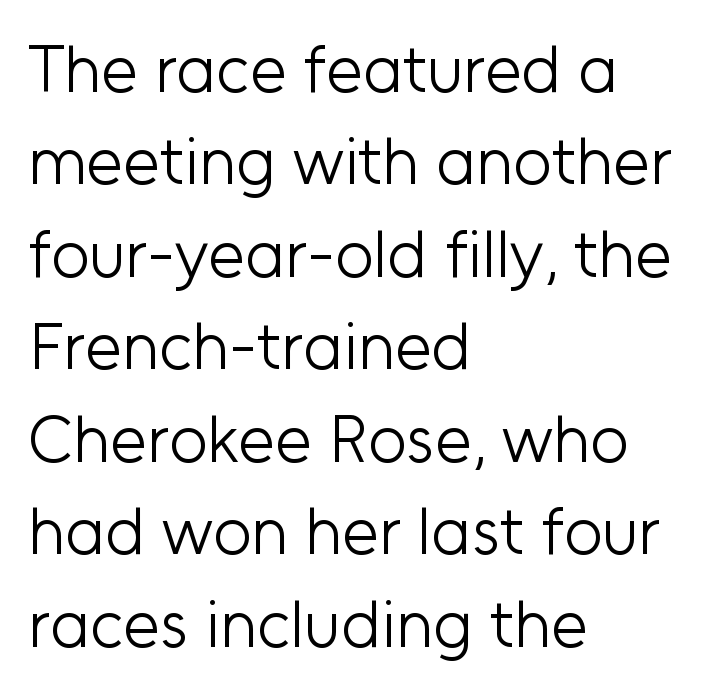
The face used here is proportionally spaced, like ordinary book or web type. This is roman type, the default non-slanted kind. Typeset ragged right — the left edge is the straight one. Stroke mass is kept to a normal reading level or below. This rendering employs a face without finishing strokes, i.e., a sans-serif.
